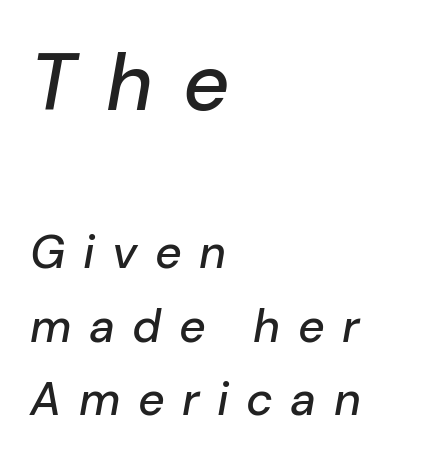
{"italic": "yes", "lean": "right", "slant_degrees": 10, "width": "normal", "stroke_contrast": "low", "x_height": "medium", "monospaced": "no", "underline": "no", "align": "left", "line_spacing": "normal", "line_spacing_ratio": 1.6, "letter_spacing": "wide", "letter_spacing_em": 0.38, "larger_block": "first", "size_ratio": 1.74, "glyph_px": 80}
